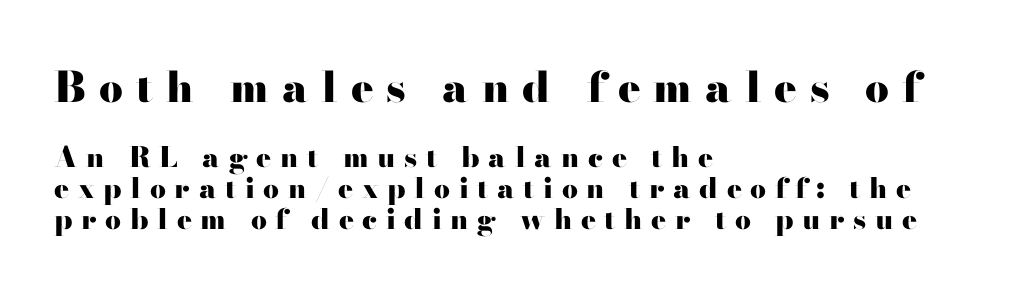
Q: Is the text bold? A: Yes.
Q: Is the text italic (slanted)? A: No, it is upright.
Q: Is the typeface a serif or a sans-serif typeface? A: Serif.
Q: Is the text underlined? A: No.
Q: How is the paragraph aligned? A: Left-aligned.
Q: Is the spacing between letters normal or unusually wide? A: Unusually wide.
Q: Is the spacing between lines tight, normal or loose? A: Tight.
Q: Which block of text is set in a larger size, the first (top) or the second (bottom)? A: The first (top) one.
Q: Width (condensed, normal, or wide)? A: Wide.
Q: Stroke contrast? A: High.
Q: x-height? A: Small.
Q: Monospaced? A: No.
